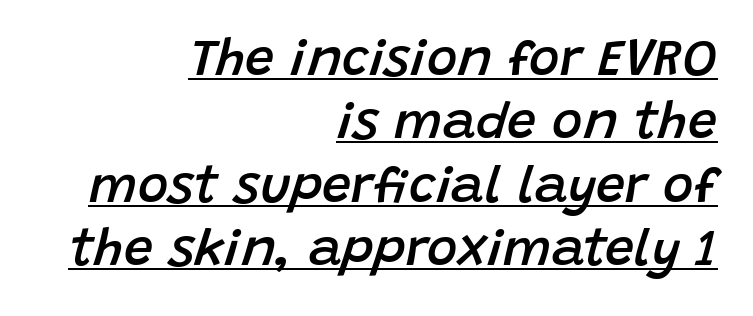
Default kerning and tracking; the words read as compact shapes. The typesetter has applied underlining to the passage shown. The whole block is typeset with a tilt. Character widths vary here, with narrow letters taking less room than wide ones. A flush-right, rag-left setting is used for this passage. In terms of weight, the rendering is demibold, just under bold.
